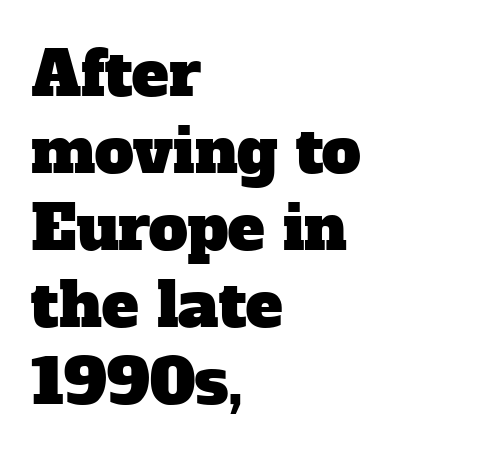
Tracking here is standard; glyphs follow each other at the usual distance. Yep, those are serifs on the letters. The passage shown is typed in a proportional face where columns would drift. The zone under the glyphs is completely vacant.
